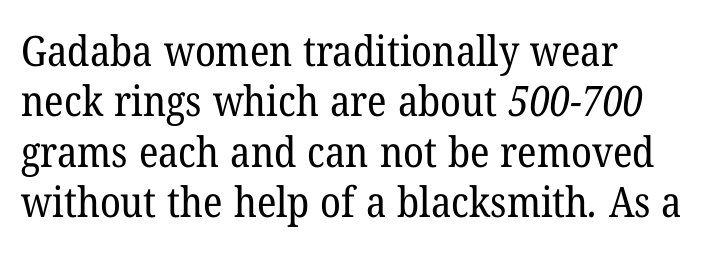
{"serif": "yes", "bold": "no", "weight": "regular", "width": "normal", "stroke_contrast": "low", "x_height": "medium", "monospaced": "no", "underline": "no", "align": "left", "line_spacing_ratio": 1.2, "letter_spacing": "normal", "letter_spacing_em": 0.0, "glyph_px": 42}
